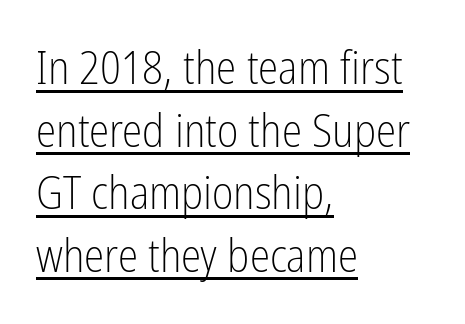
Q: Is the text bold? A: No.
Q: Is the text italic (slanted)? A: No, it is upright.
Q: Is the typeface a serif or a sans-serif typeface? A: Sans-serif.
Q: Is the text underlined? A: Yes.
Q: How is the paragraph aligned? A: Left-aligned.
Q: Is the spacing between letters normal or unusually wide? A: Normal.
Q: Is the spacing between lines tight, normal or loose? A: Normal.
Q: Width (condensed, normal, or wide)? A: Condensed.
Q: Stroke contrast? A: Low.
Q: x-height? A: Medium.
Q: Monospaced? A: No.
